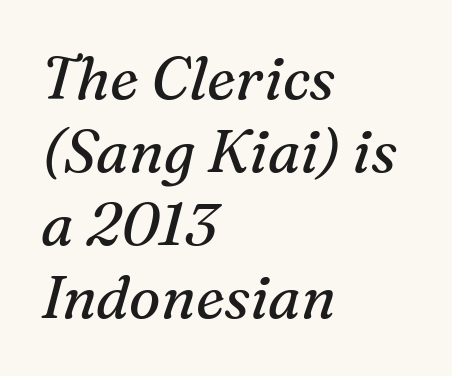
Q: Is the text bold? A: No.
Q: Is the text italic (slanted)? A: Yes, it leans right by about 16 degrees.
Q: Is the typeface a serif or a sans-serif typeface? A: Serif.
Q: Is the text underlined? A: No.
Q: How is the paragraph aligned? A: Left-aligned.
Q: Is the spacing between letters normal or unusually wide? A: Normal.
Q: Width (condensed, normal, or wide)? A: Normal.
Q: Stroke contrast? A: Medium.
Q: x-height? A: Medium.
Q: Monospaced? A: No.
